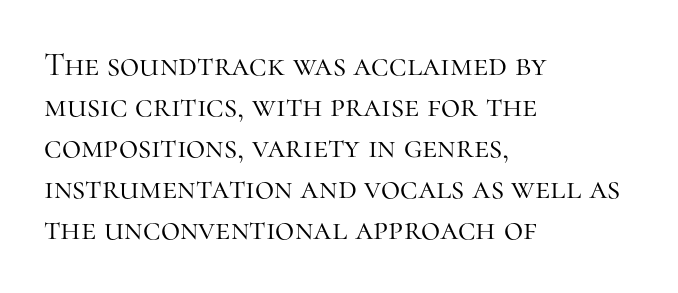
The image shows 33 px light serif type, upright; set left-aligned, line spacing 1.24x, normal letter spacing, not underlined; high stroke contrast and a medium x-height.
